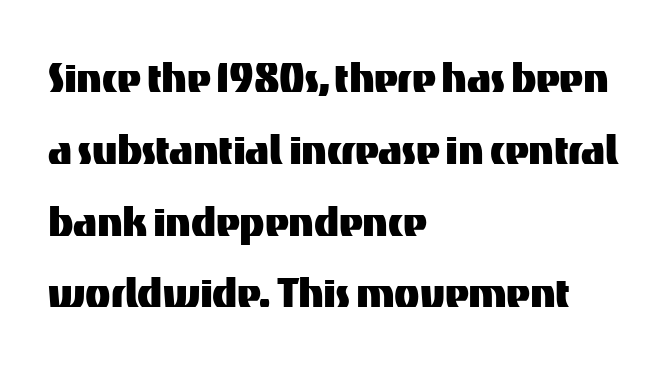
The image shows 52 px sans-serif type, upright; set left-aligned, normal line spacing (1.38x), normal letter spacing, not underlined; medium stroke contrast and a medium x-height.
